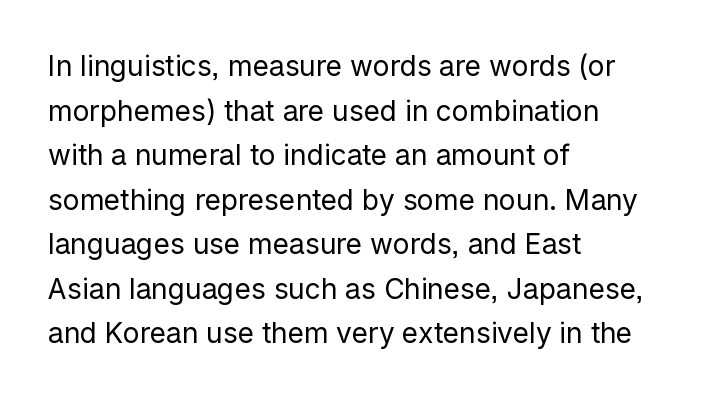
{"serif": "no", "italic": "no", "bold": "no", "weight": "regular", "width": "normal", "stroke_contrast": "low", "x_height": "medium", "monospaced": "no", "underline": "no", "align": "left", "line_spacing": "normal", "line_spacing_ratio": 1.59, "letter_spacing": "normal", "letter_spacing_em": 0.0, "glyph_px": 28}
